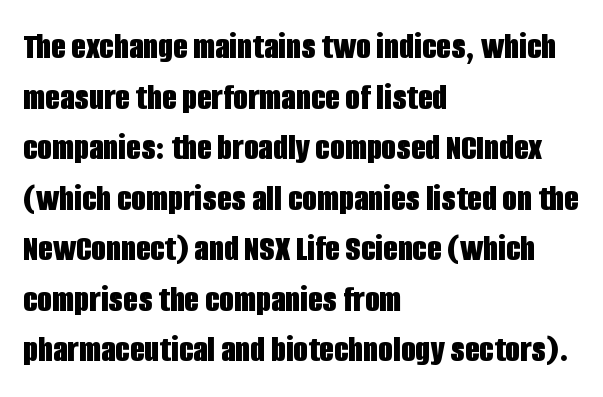
{"serif": "no", "italic": "no", "bold": "yes", "weight": "bold", "width": "condensed", "stroke_contrast": "low", "x_height": "large", "monospaced": "no", "underline": "no", "align": "left", "line_spacing": "normal", "line_spacing_ratio": 1.33, "letter_spacing": "normal", "letter_spacing_em": 0.0, "glyph_px": 38}
